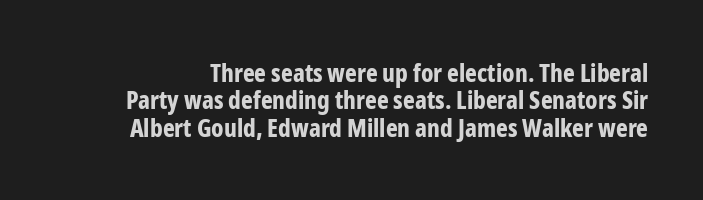
Q: Is the text bold? A: Yes.
Q: Is the text italic (slanted)? A: No, it is upright.
Q: Is the text underlined? A: No.
Q: Is the spacing between letters normal or unusually wide? A: Normal.
Q: Is the spacing between lines tight, normal or loose? A: Tight.
